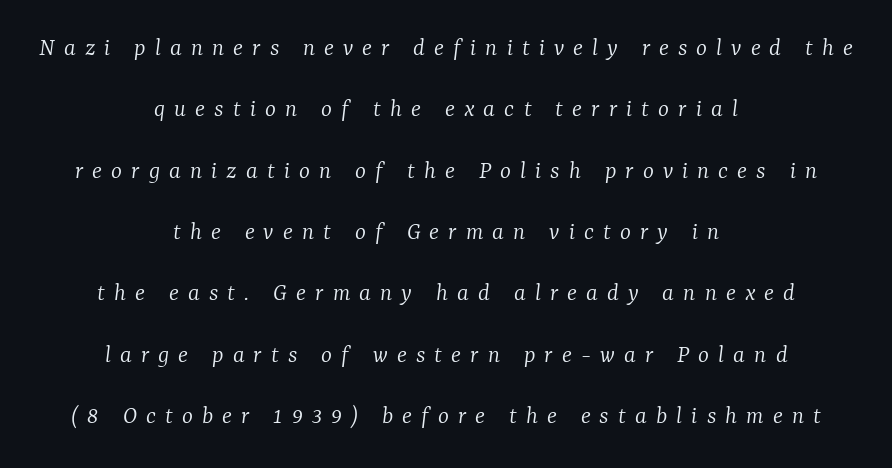
{"italic": "yes", "lean": "right", "slant_degrees": 7, "bold": "no", "underline": "no", "align": "center", "line_spacing": "loose", "line_spacing_ratio": 2.36, "letter_spacing": "wide", "letter_spacing_em": 0.35, "glyph_px": 26}
